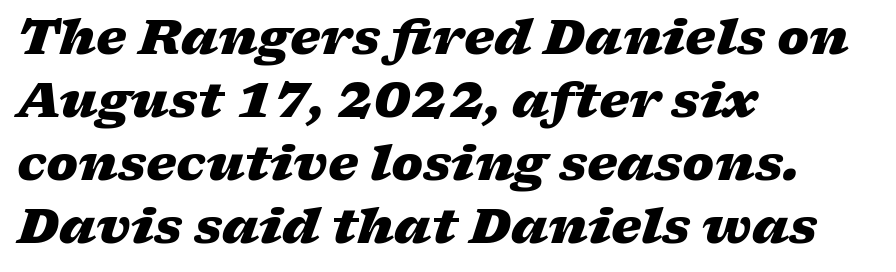
Glance below the letters and you will spot only blank space. The leading is moderate, giving the passage an even texture. A typesetter would call this zero additional tracking. This is oblique type, the kind used for emphasis or titles.
